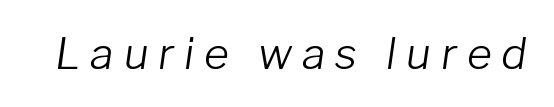
{"italic": "yes", "lean": "right", "slant_degrees": 8, "bold": "no", "weight": "light", "width": "normal", "stroke_contrast": "low", "x_height": "medium", "monospaced": "no", "underline": "no", "letter_spacing": "wide", "letter_spacing_em": 0.23, "glyph_px": 43}
